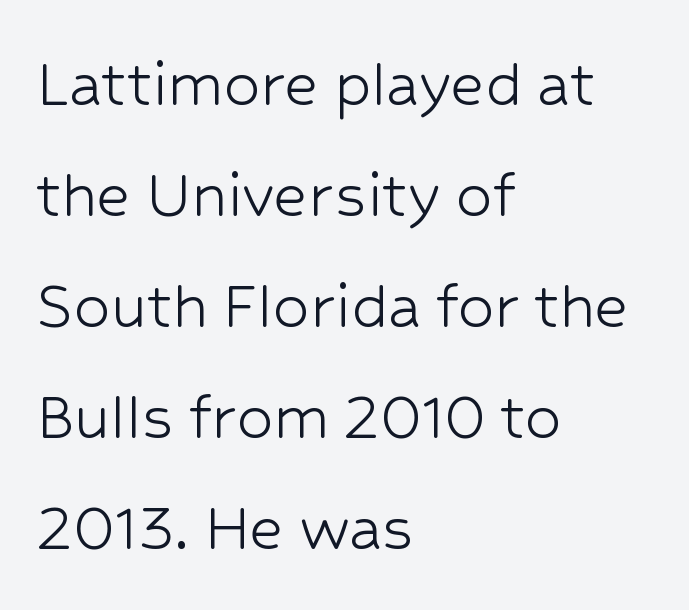
{"serif": "no", "italic": "no", "bold": "no", "weight": "light", "width": "normal", "stroke_contrast": "low", "x_height": "medium", "monospaced": "no", "underline": "no", "align": "left", "line_spacing": "normal", "line_spacing_ratio": 1.52, "letter_spacing": "normal", "letter_spacing_em": 0.0, "glyph_px": 73}
